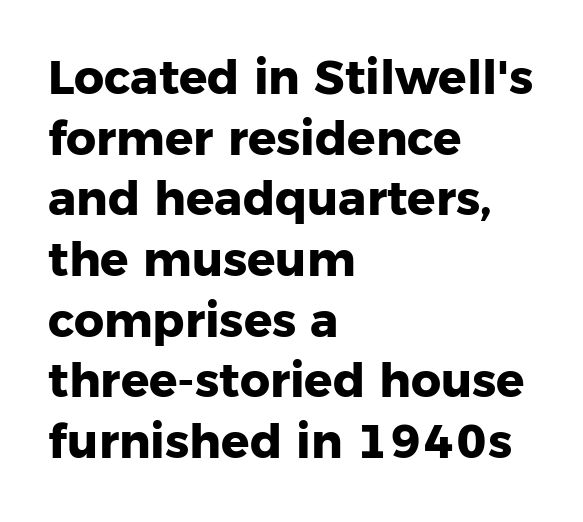
The image shows 47 px heavy sans-serif type, upright; set left-aligned, normal line spacing (1.29x), normal letter spacing, not underlined; low stroke contrast and a medium x-height.
